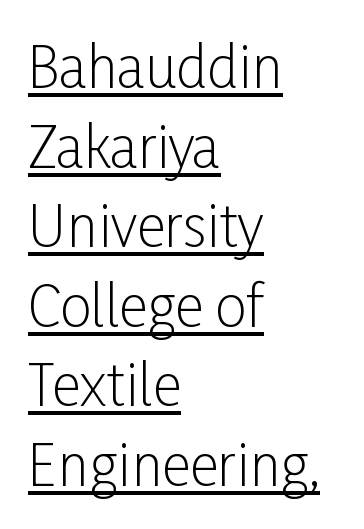
Q: Is the text bold? A: No.
Q: Is the text italic (slanted)? A: No, it is upright.
Q: Is the typeface a serif or a sans-serif typeface? A: Sans-serif.
Q: Is the text underlined? A: Yes.
Q: How is the paragraph aligned? A: Left-aligned.
Q: Is the spacing between letters normal or unusually wide? A: Normal.
Q: Is the spacing between lines tight, normal or loose? A: Normal.
Q: Width (condensed, normal, or wide)? A: Condensed.
Q: Stroke contrast? A: Low.
Q: x-height? A: Medium.
Q: Monospaced? A: No.
